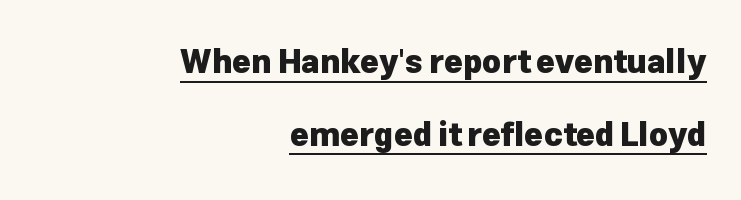
Weight: bold. Is the block centered? No — it sits flush against the right margin. No extra tracking has been applied to these lines. The line-height multiplier appears high, well above default. The typesetter has applied underlining to the passage shown.
